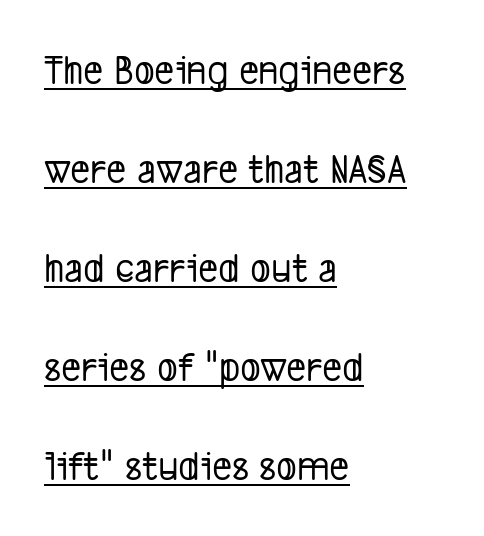
Q: Is the typeface a serif or a sans-serif typeface? A: Sans-serif.
Q: Is the text underlined? A: Yes.
Q: How is the paragraph aligned? A: Left-aligned.
Q: Is the spacing between letters normal or unusually wide? A: Normal.
Q: Is the spacing between lines tight, normal or loose? A: Loose.
Q: Width (condensed, normal, or wide)? A: Condensed.
Q: Stroke contrast? A: Low.
Q: x-height? A: Medium.
Q: Monospaced? A: No.
